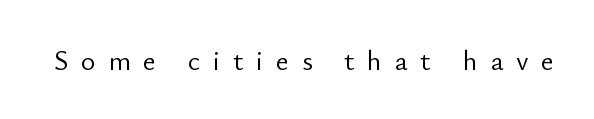
Q: Is the text bold? A: No.
Q: Is the text italic (slanted)? A: No, it is upright.
Q: Is the typeface a serif or a sans-serif typeface? A: Sans-serif.
Q: Is the text underlined? A: No.
Q: Is the spacing between letters normal or unusually wide? A: Unusually wide.
Q: Width (condensed, normal, or wide)? A: Normal.
Q: Stroke contrast? A: Low.
Q: x-height? A: Small.
Q: Monospaced? A: No.
